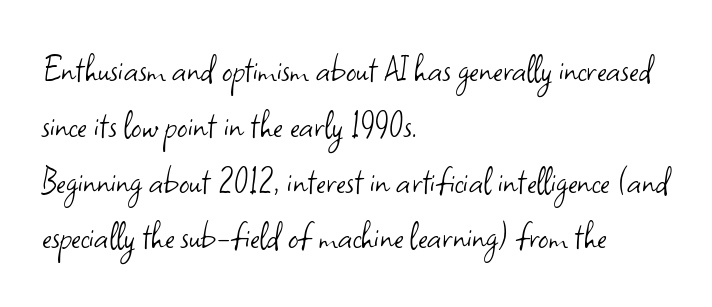
The rendering uses natural spacing where letterforms have individual widths. The letters carry no serifs — their stems end cleanly without finishing strokes. Check the space under the baseline: it is left empty. The typesetter chose a ragged-right arrangement here. Inter-character spacing is left at the font's built-in metrics.
